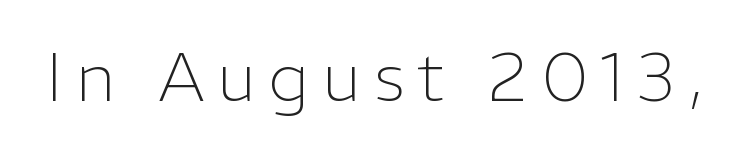
Q: Is the text bold? A: No.
Q: Is the text italic (slanted)? A: No, it is upright.
Q: Is the typeface a serif or a sans-serif typeface? A: Sans-serif.
Q: Is the text underlined? A: No.
Q: Width (condensed, normal, or wide)? A: Normal.
Q: Stroke contrast? A: Low.
Q: x-height? A: Medium.
Q: Monospaced? A: No.
